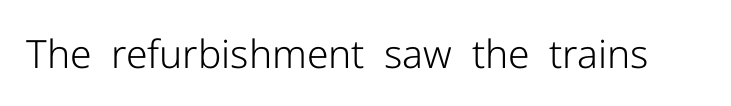
{"serif": "no", "italic": "no", "bold": "no", "weight": "light", "width": "normal", "stroke_contrast": "low", "x_height": "medium", "monospaced": "no", "underline": "no", "letter_spacing": "normal", "letter_spacing_em": 0.0, "glyph_px": 39}
